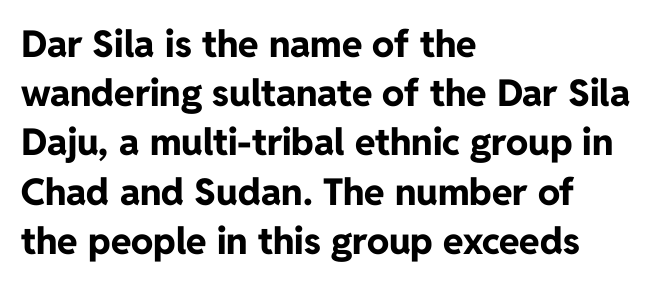
No italicization has been applied; the sample stays upright. What kind of face is this? One without serifs — a sans. Each glyph is drawn with heavy, bold strokes. Baseline-to-baseline distance is the conventional proportion of letter height. The zone under the glyphs is completely vacant.
